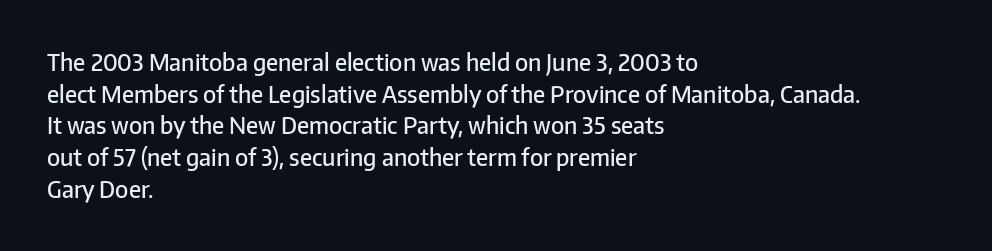
The image shows 23 px text type, upright; set left-aligned, normal line spacing (1.38x), normal letter spacing, not underlined.
